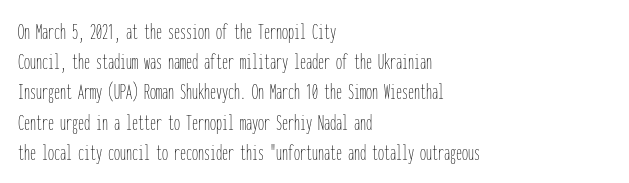
Q: Is the text bold? A: No.
Q: Is the text italic (slanted)? A: No, it is upright.
Q: Is the text underlined? A: No.
Q: How is the paragraph aligned? A: Left-aligned.
Q: Is the spacing between letters normal or unusually wide? A: Normal.
Q: Is the spacing between lines tight, normal or loose? A: Normal.
